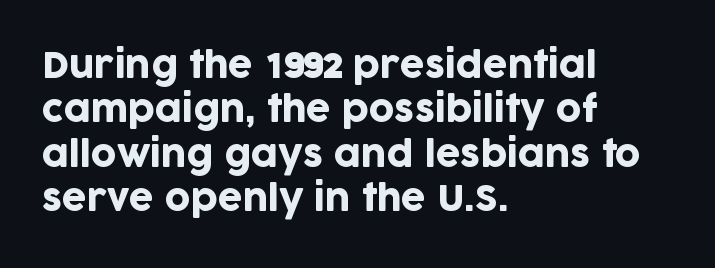
Q: Is the text italic (slanted)? A: No, it is upright.
Q: Is the typeface a serif or a sans-serif typeface? A: Sans-serif.
Q: Is the text underlined? A: No.
Q: How is the paragraph aligned? A: Left-aligned.
Q: Is the spacing between letters normal or unusually wide? A: Normal.
Q: Is the spacing between lines tight, normal or loose? A: Normal.
Q: Width (condensed, normal, or wide)? A: Normal.
Q: Stroke contrast? A: Low.
Q: x-height? A: Large.
Q: Monospaced? A: No.
